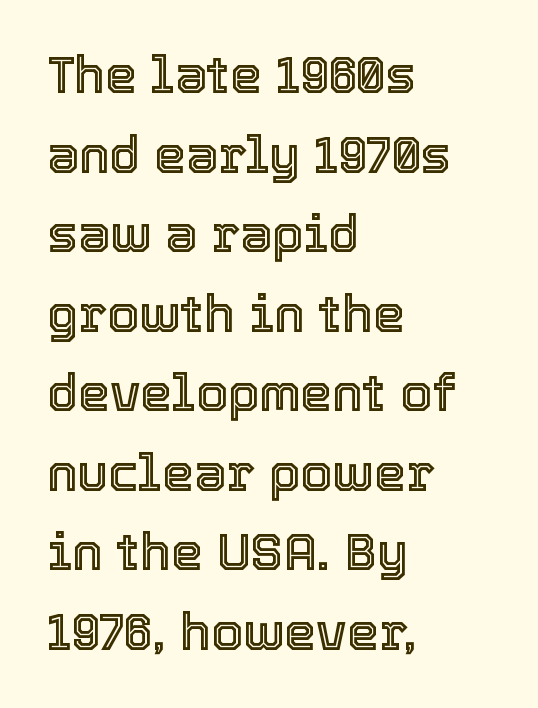
Each line starts at the same left margin while the right side varies. Underlining? Definitely not there. Ascenders rise straight up at ninety degrees. No extra tracking has been applied to these lines. Character widths vary here, with narrow letters taking less room than wide ones. In terms of leading, this rendering sits right in the middle.
